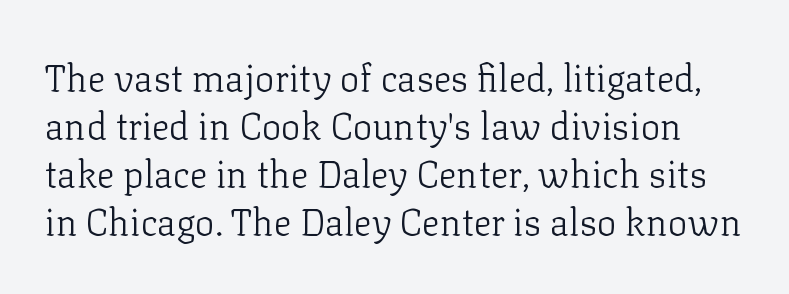
{"serif": "yes", "italic": "no", "bold": "no", "weight": "light", "width": "normal", "stroke_contrast": "low", "x_height": "medium", "monospaced": "no", "underline": "no", "line_spacing": "normal", "line_spacing_ratio": 1.3, "letter_spacing": "normal", "letter_spacing_em": 0.0, "glyph_px": 37}
